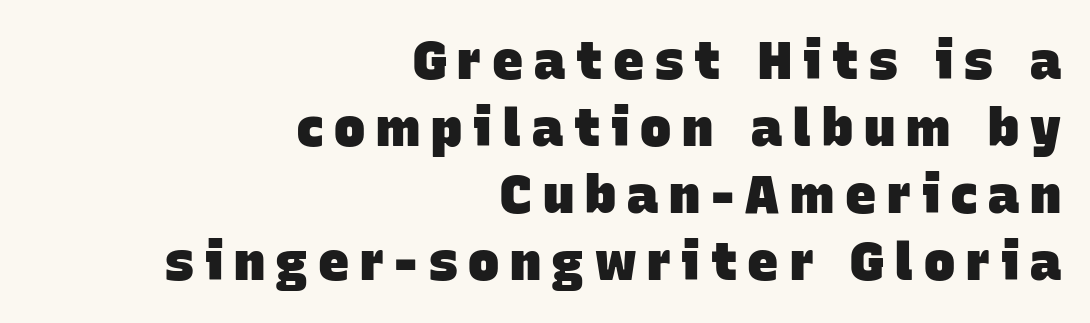
{"serif": "no", "bold": "yes", "weight": "heavy", "width": "normal", "stroke_contrast": "low", "x_height": "large", "monospaced": "no", "underline": "no", "align": "right", "line_spacing": "normal", "line_spacing_ratio": 1.29, "letter_spacing": "wide", "letter_spacing_em": 0.21, "glyph_px": 52}
